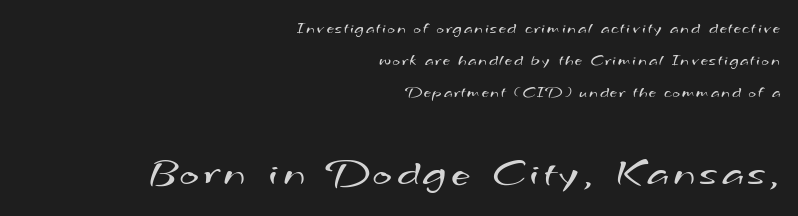
The image shows 41 px regular-weight, wide sans-serif type; set right-aligned, loose line spacing (2.0x), not underlined; the second (bottom) block is 2.56x larger; medium stroke contrast and a small x-height.
